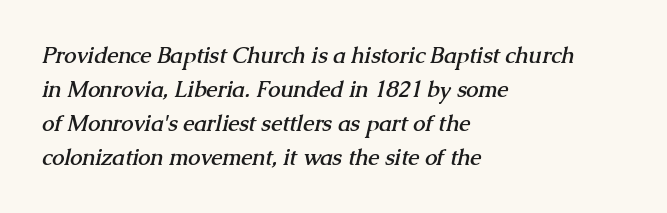
{"bold": "yes", "underline": "no", "align": "left", "line_spacing": "normal", "line_spacing_ratio": 1.54, "letter_spacing": "normal", "letter_spacing_em": 0.0, "glyph_px": 22}
